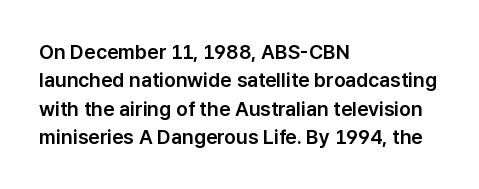
{"italic": "no", "underline": "no", "align": "left", "line_spacing": "normal", "line_spacing_ratio": 1.42, "letter_spacing": "normal", "letter_spacing_em": 0.0, "glyph_px": 20}
